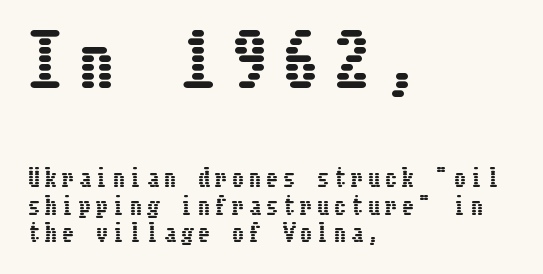
The image shows 69 px condensed type, upright; set left-aligned, line spacing 1.2x, unusually wide letter spacing (+0.24 em), not underlined; the first (top) block is 3.0x larger; low stroke contrast and a medium x-height.
